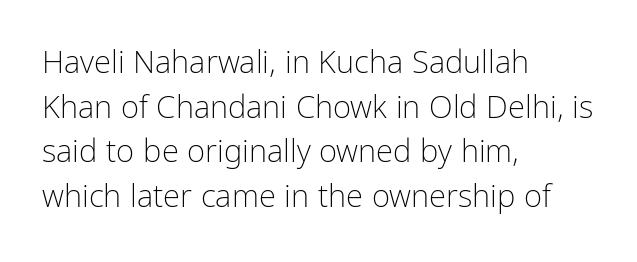
{"serif": "no", "italic": "no", "bold": "no", "weight": "light", "width": "condensed", "stroke_contrast": "low", "x_height": "medium", "monospaced": "no", "underline": "no", "align": "left", "line_spacing": "normal", "line_spacing_ratio": 1.44, "letter_spacing": "normal", "letter_spacing_em": 0.0, "glyph_px": 31}
